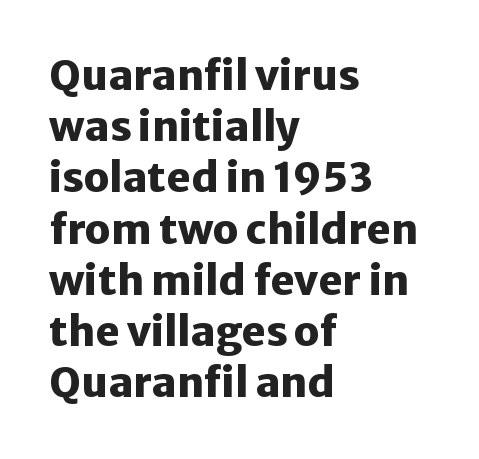
{"serif": "no", "italic": "no", "bold": "yes", "weight": "heavy", "width": "normal", "stroke_contrast": "low", "x_height": "medium", "monospaced": "no", "underline": "no", "align": "left", "line_spacing": "normal", "line_spacing_ratio": 1.25, "letter_spacing": "normal", "letter_spacing_em": 0.0, "glyph_px": 41}
